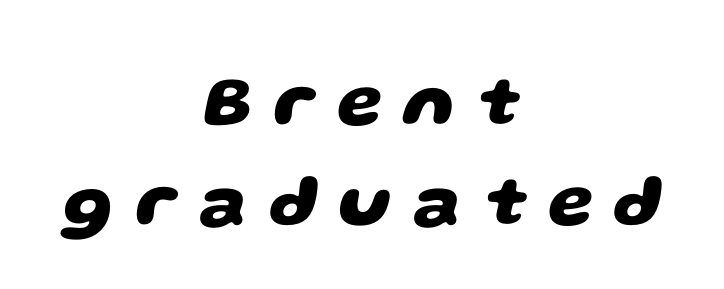
{"serif": "no", "bold": "yes", "weight": "heavy", "width": "wide", "stroke_contrast": "low", "x_height": "large", "monospaced": "no", "underline": "no", "align": "center", "line_spacing": "normal", "line_spacing_ratio": 1.37, "letter_spacing": "wide", "letter_spacing_em": 0.3, "glyph_px": 73}
